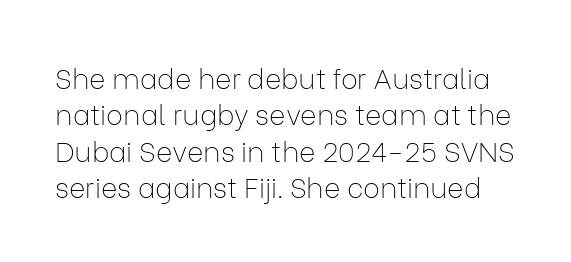
The image shows 28 px thin sans-serif type, upright; set normal line spacing (1.3x), normal letter spacing, not underlined; low stroke contrast and a medium x-height.
